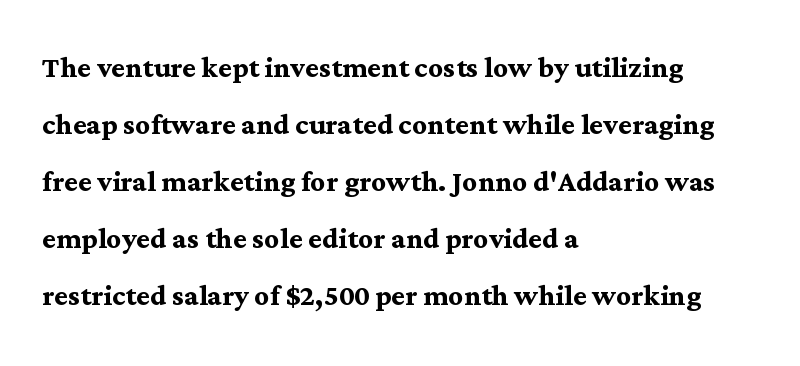
{"serif": "yes", "italic": "no", "bold": "yes", "weight": "semibold", "width": "normal", "stroke_contrast": "medium", "x_height": "medium", "monospaced": "no", "underline": "no", "align": "left", "line_spacing": "normal", "line_spacing_ratio": 1.54, "letter_spacing": "normal", "letter_spacing_em": 0.0, "glyph_px": 37}
